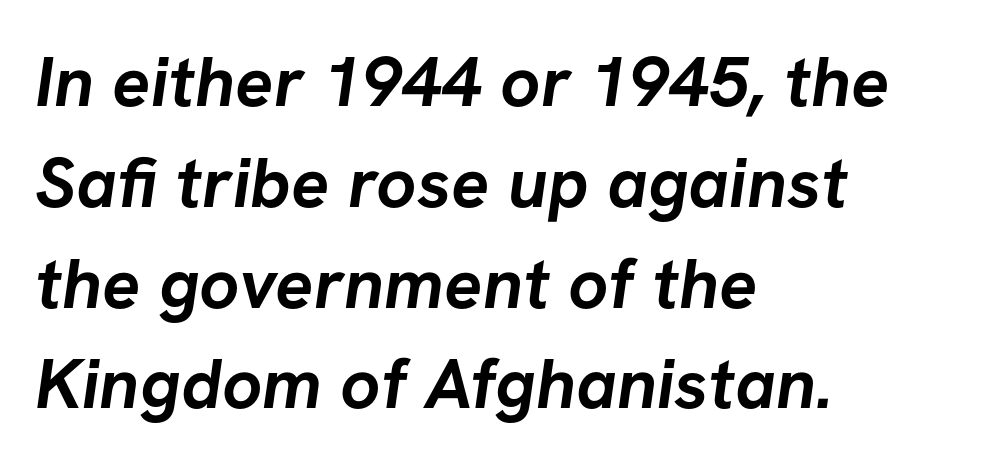
The image shows 71 px semibold sans-serif type; set left-aligned, normal line spacing (1.42x), normal letter spacing, not underlined; low stroke contrast and a medium x-height.
